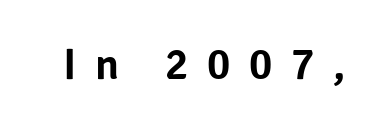
{"serif": "no", "italic": "no", "width": "normal", "stroke_contrast": "low", "x_height": "medium", "monospaced": "no", "underline": "no", "letter_spacing": "wide", "letter_spacing_em": 0.42, "glyph_px": 44}
